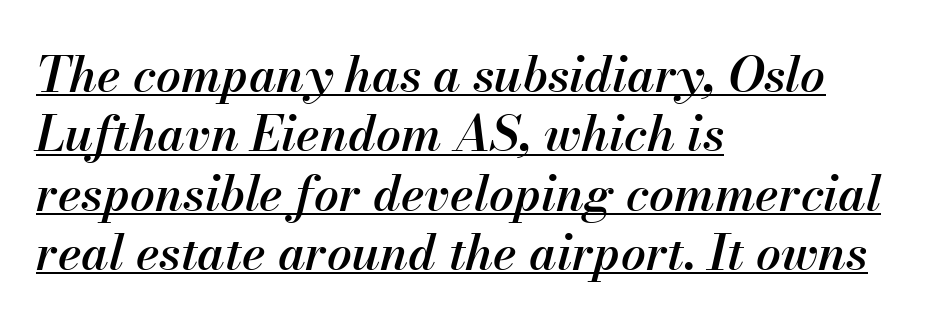
The image shows 49 px semibold type, italic (leaning right); set left-aligned, line spacing 1.21x, normal letter spacing, underlined; medium stroke contrast and a small x-height.
